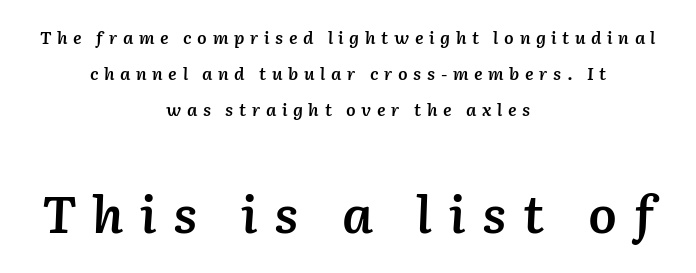
The font is running at a semibold setting, under full bold. The paragraph has two soft edges and a firm central axis. Compared with typical body copy, the letter spacing here is much looser. Varying glyph widths throughout — classic text-font behaviour. A typesetter would call this leading open, well beyond the default.
